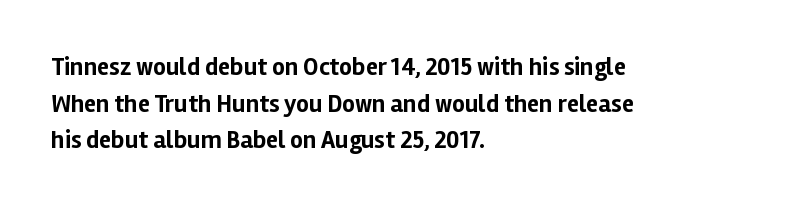
Q: Is the text bold? A: Yes.
Q: Is the text italic (slanted)? A: No, it is upright.
Q: Is the text underlined? A: No.
Q: How is the paragraph aligned? A: Left-aligned.
Q: Is the spacing between letters normal or unusually wide? A: Normal.
Q: Is the spacing between lines tight, normal or loose? A: Normal.
